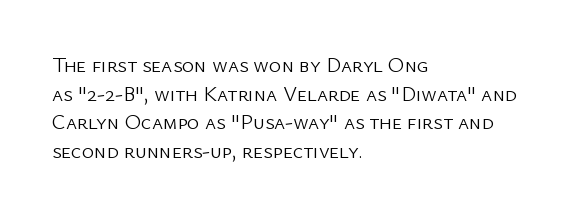
{"italic": "no", "bold": "no", "underline": "no", "align": "left", "line_spacing": "normal", "line_spacing_ratio": 1.36, "letter_spacing": "normal", "letter_spacing_em": 0.0, "glyph_px": 21}
